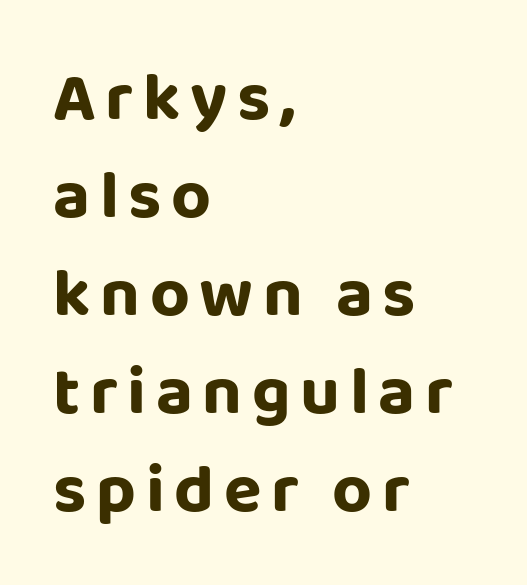
Q: Is the text italic (slanted)? A: No, it is upright.
Q: Is the typeface a serif or a sans-serif typeface? A: Sans-serif.
Q: Is the text underlined? A: No.
Q: How is the paragraph aligned? A: Left-aligned.
Q: Is the spacing between lines tight, normal or loose? A: Normal.
Q: Width (condensed, normal, or wide)? A: Normal.
Q: Stroke contrast? A: Low.
Q: x-height? A: Large.
Q: Monospaced? A: No.
